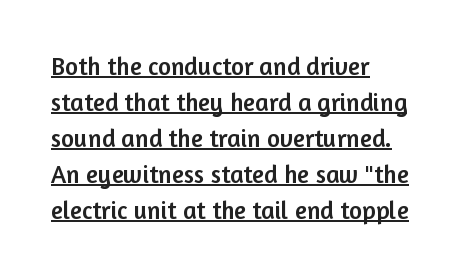
{"italic": "no", "underline": "yes", "align": "left", "line_spacing": "normal", "line_spacing_ratio": 1.44, "letter_spacing": "normal", "letter_spacing_em": 0.0, "glyph_px": 25}
